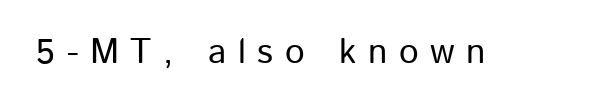
Q: Is the text italic (slanted)? A: No, it is upright.
Q: Is the typeface a serif or a sans-serif typeface? A: Sans-serif.
Q: Is the text underlined? A: No.
Q: Is the spacing between letters normal or unusually wide? A: Unusually wide.
Q: Width (condensed, normal, or wide)? A: Normal.
Q: Stroke contrast? A: Low.
Q: x-height? A: Medium.
Q: Monospaced? A: No.
